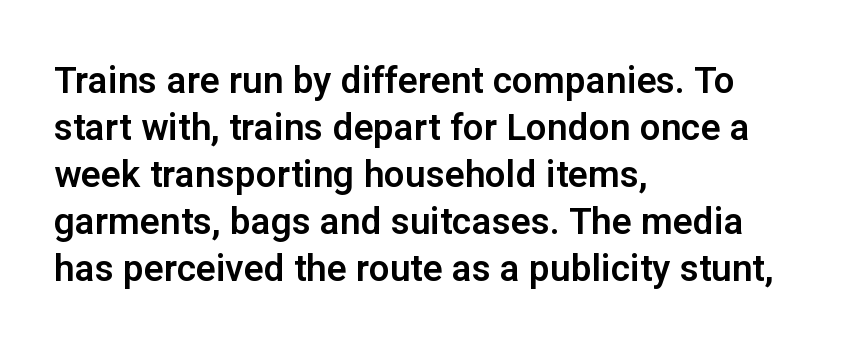
Q: Is the text italic (slanted)? A: No, it is upright.
Q: Is the typeface a serif or a sans-serif typeface? A: Sans-serif.
Q: Is the text underlined? A: No.
Q: How is the paragraph aligned? A: Left-aligned.
Q: Is the spacing between letters normal or unusually wide? A: Normal.
Q: Is the spacing between lines tight, normal or loose? A: Normal.
Q: Width (condensed, normal, or wide)? A: Normal.
Q: Stroke contrast? A: Low.
Q: x-height? A: Medium.
Q: Monospaced? A: No.
